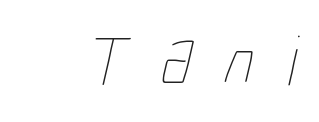
Q: Is the text bold? A: No.
Q: Is the text underlined? A: No.
Q: Is the spacing between letters normal or unusually wide? A: Unusually wide.
Q: Width (condensed, normal, or wide)? A: Condensed.
Q: Stroke contrast? A: Low.
Q: x-height? A: Medium.
Q: Monospaced? A: No.
